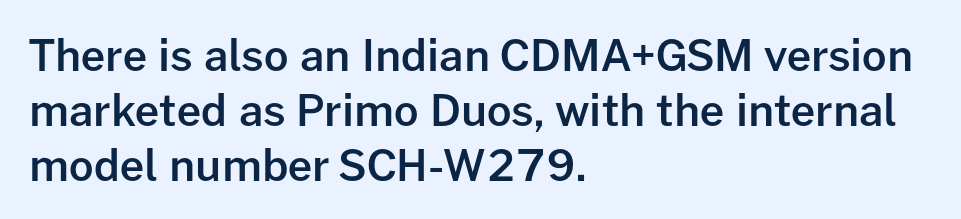
{"serif": "no", "italic": "no", "bold": "semi", "weight": "semibold", "width": "normal", "stroke_contrast": "low", "x_height": "medium", "monospaced": "no", "underline": "no", "align": "left", "line_spacing": "normal", "line_spacing_ratio": 1.28, "letter_spacing": "normal", "letter_spacing_em": 0.0, "glyph_px": 43}
